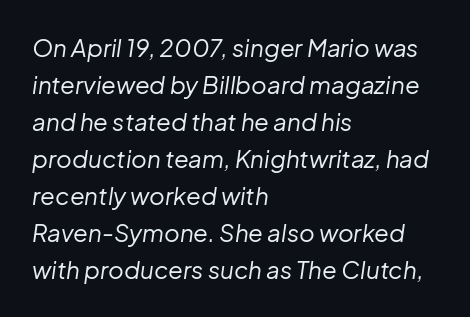
Q: Is the text bold? A: No.
Q: Is the text italic (slanted)? A: Yes, it leans right by about 8 degrees.
Q: Is the text underlined? A: No.
Q: How is the paragraph aligned? A: Left-aligned.
Q: Is the spacing between letters normal or unusually wide? A: Normal.
Q: Is the spacing between lines tight, normal or loose? A: Normal.
